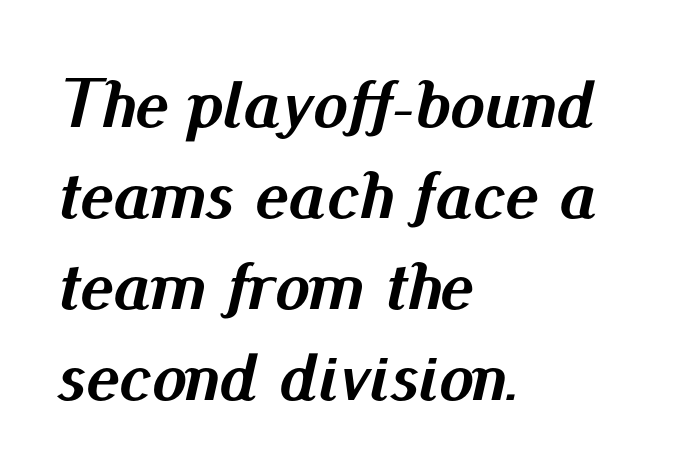
Q: Is the text bold? A: Yes.
Q: Is the text italic (slanted)? A: Yes, it leans right by about 13 degrees.
Q: Is the text underlined? A: No.
Q: How is the paragraph aligned? A: Left-aligned.
Q: Is the spacing between letters normal or unusually wide? A: Normal.
Q: Is the spacing between lines tight, normal or loose? A: Normal.
Q: Width (condensed, normal, or wide)? A: Normal.
Q: Stroke contrast? A: Medium.
Q: x-height? A: Small.
Q: Monospaced? A: No.
